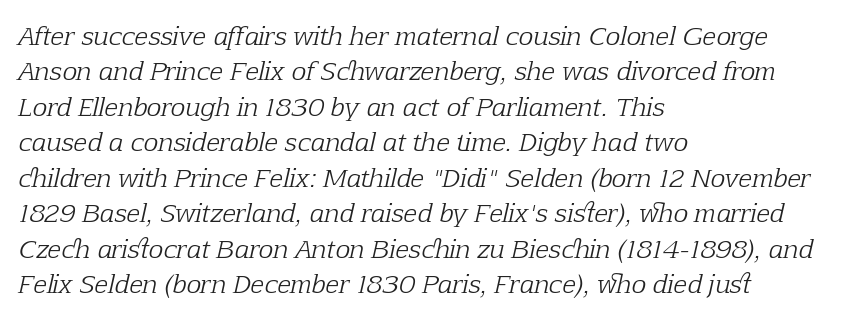
The image shows 25 px text type, italic (leaning right); set left-aligned, normal line spacing (1.42x), normal letter spacing, not underlined.
